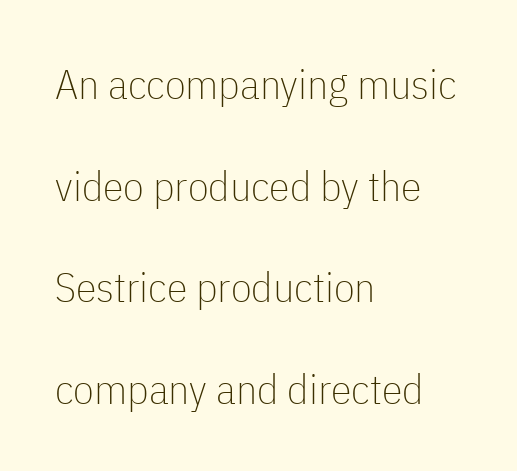
The image shows 42 px thin, condensed sans-serif type, upright; set left-aligned, loose line spacing (2.42x), normal letter spacing, not underlined; low stroke contrast and a medium x-height.
